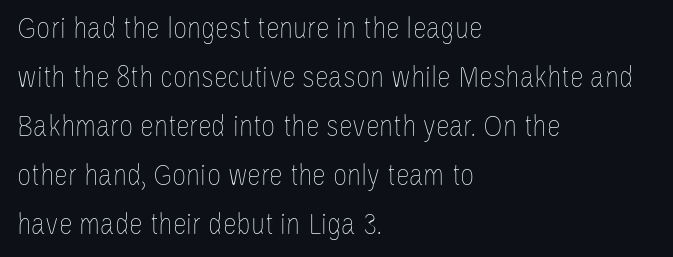
The image shows 31 px thin, condensed type, upright; set left-aligned, normal line spacing (1.58x), normal letter spacing, not underlined; low stroke contrast and a large x-height.
